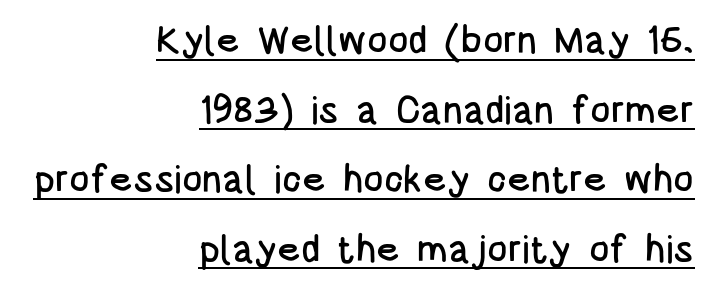
Q: Is the text italic (slanted)? A: No, it is upright.
Q: Is the typeface a serif or a sans-serif typeface? A: Sans-serif.
Q: Is the text underlined? A: Yes.
Q: How is the paragraph aligned? A: Right-aligned.
Q: Is the spacing between letters normal or unusually wide? A: Normal.
Q: Width (condensed, normal, or wide)? A: Condensed.
Q: Stroke contrast? A: Low.
Q: x-height? A: Large.
Q: Monospaced? A: No.
